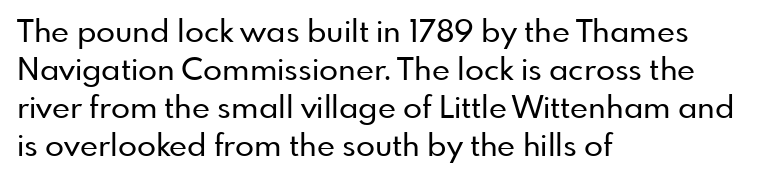
Q: Is the text italic (slanted)? A: No, it is upright.
Q: Is the typeface a serif or a sans-serif typeface? A: Sans-serif.
Q: Is the text underlined? A: No.
Q: How is the paragraph aligned? A: Left-aligned.
Q: Is the spacing between letters normal or unusually wide? A: Normal.
Q: Width (condensed, normal, or wide)? A: Normal.
Q: Stroke contrast? A: Low.
Q: x-height? A: Small.
Q: Monospaced? A: No.
